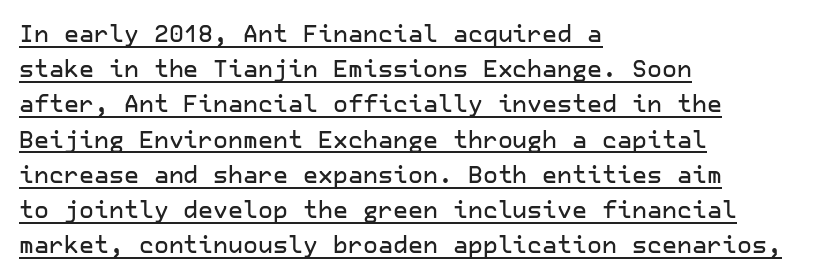
The sample's only ornament is a line tracing under the words. Does the copy run flush right? No — it runs flush left. The font's upright variant was chosen for this text. The letters sit at their default tracking, neither squeezed nor spread. Leading: standard.
